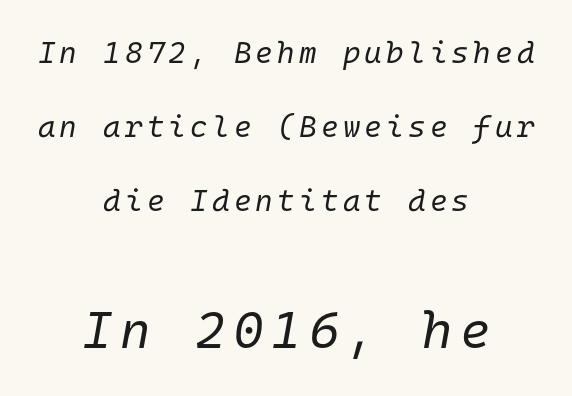
Q: Is the text bold? A: No.
Q: Is the text italic (slanted)? A: Yes, it leans right by about 10 degrees.
Q: Is the text underlined? A: No.
Q: How is the paragraph aligned? A: Centered.
Q: Is the spacing between lines tight, normal or loose? A: Loose.
Q: Which block of text is set in a larger size, the first (top) or the second (bottom)? A: The second (bottom) one.
Q: Width (condensed, normal, or wide)? A: Normal.
Q: Stroke contrast? A: Low.
Q: x-height? A: Medium.
Q: Monospaced? A: Yes.
